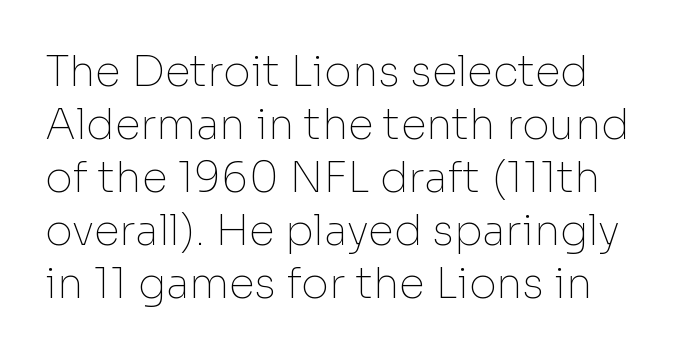
{"serif": "no", "italic": "no", "bold": "no", "weight": "thin", "width": "normal", "stroke_contrast": "low", "x_height": "medium", "monospaced": "no", "underline": "no", "align": "left", "line_spacing": "normal", "line_spacing_ratio": 1.26, "letter_spacing": "normal", "letter_spacing_em": 0.0, "glyph_px": 42}
